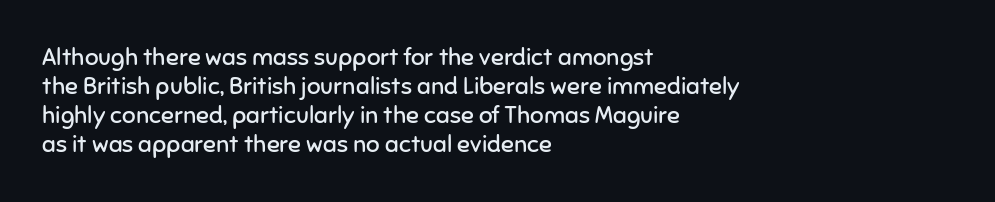
Q: Is the text bold? A: No.
Q: Is the text italic (slanted)? A: No, it is upright.
Q: Is the text underlined? A: No.
Q: How is the paragraph aligned? A: Left-aligned.
Q: Is the spacing between letters normal or unusually wide? A: Normal.
